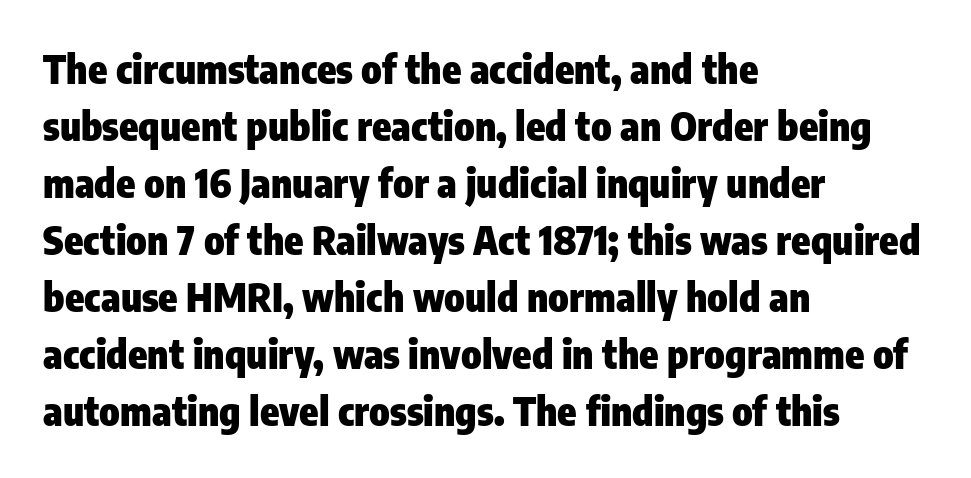
Q: Is the text bold? A: Yes.
Q: Is the text italic (slanted)? A: No, it is upright.
Q: Is the typeface a serif or a sans-serif typeface? A: Sans-serif.
Q: Is the text underlined? A: No.
Q: How is the paragraph aligned? A: Left-aligned.
Q: Is the spacing between letters normal or unusually wide? A: Normal.
Q: Is the spacing between lines tight, normal or loose? A: Normal.
Q: Width (condensed, normal, or wide)? A: Condensed.
Q: Stroke contrast? A: Low.
Q: x-height? A: Medium.
Q: Monospaced? A: No.
